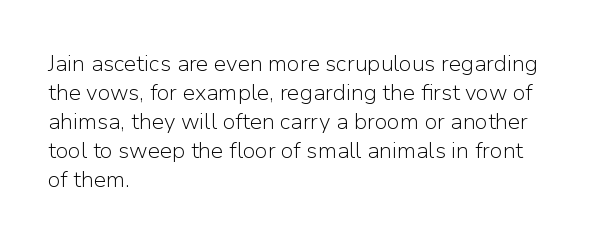
The image shows 22 px text type, upright; set left-aligned, normal line spacing (1.32x), normal letter spacing, not underlined.
